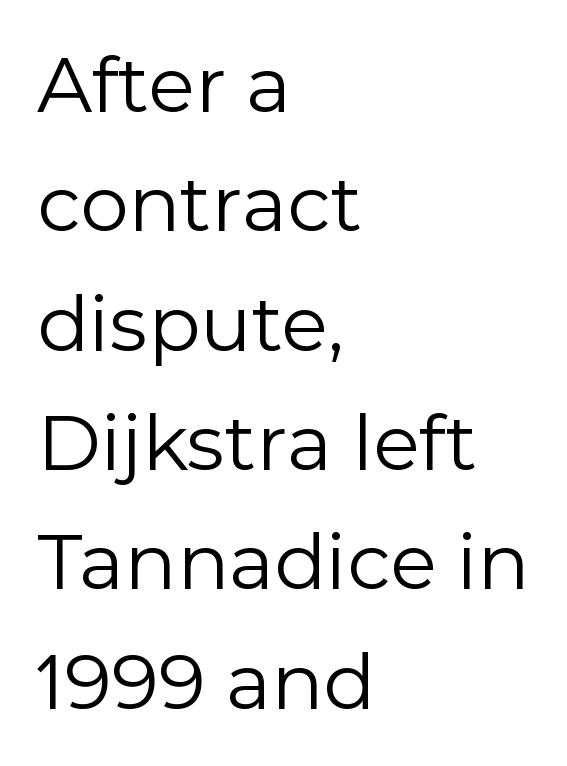
Q: Is the text bold? A: No.
Q: Is the text italic (slanted)? A: No, it is upright.
Q: Is the typeface a serif or a sans-serif typeface? A: Sans-serif.
Q: Is the text underlined? A: No.
Q: How is the paragraph aligned? A: Left-aligned.
Q: Is the spacing between letters normal or unusually wide? A: Normal.
Q: Is the spacing between lines tight, normal or loose? A: Normal.
Q: Width (condensed, normal, or wide)? A: Normal.
Q: x-height? A: Medium.
Q: Monospaced? A: No.
